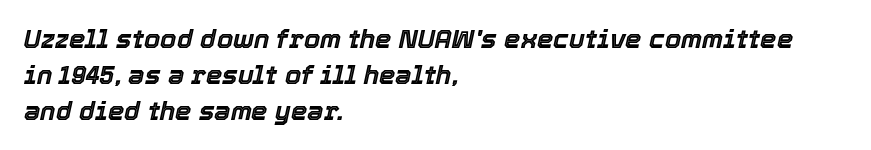
The image shows 26 px text type, italic (leaning right); set left-aligned, normal line spacing (1.38x), normal letter spacing, not underlined.
